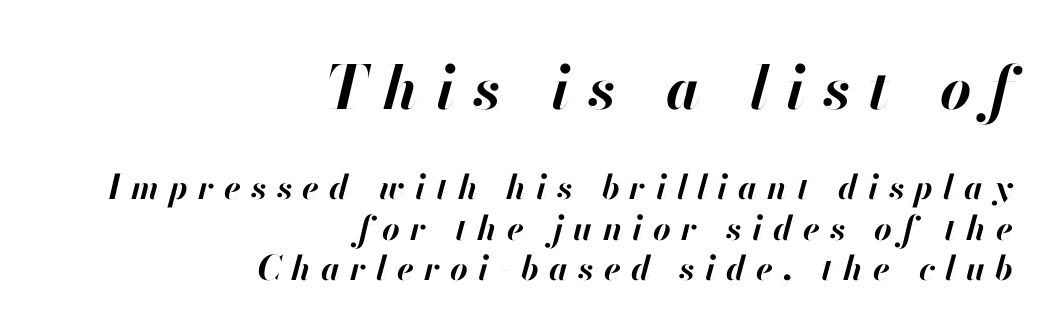
Q: Is the text bold? A: Yes.
Q: Is the text italic (slanted)? A: Yes, it leans right by about 13 degrees.
Q: Is the text underlined? A: No.
Q: How is the paragraph aligned? A: Right-aligned.
Q: Is the spacing between letters normal or unusually wide? A: Unusually wide.
Q: Which block of text is set in a larger size, the first (top) or the second (bottom)? A: The first (top) one.
Q: Width (condensed, normal, or wide)? A: Normal.
Q: Stroke contrast? A: High.
Q: x-height? A: Small.
Q: Monospaced? A: No.
